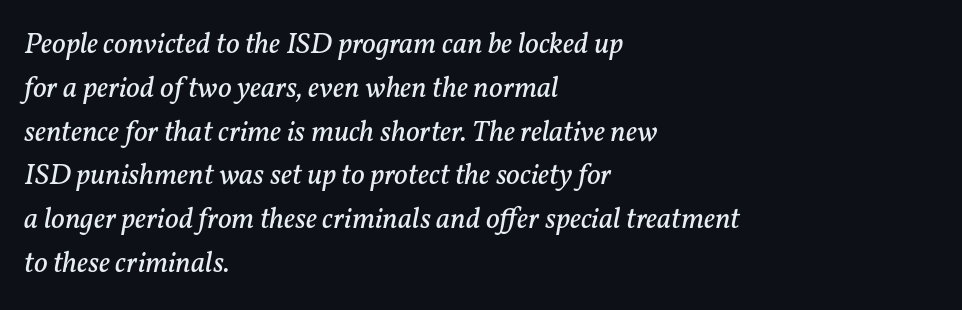
Are there feet on the stems? There are — it's a serif. How would I describe the line gaps? Plain and ordinary. Is this a fixed-width face? No — the glyphs have proportional, varying widths. The strokes carry an ordinary text weight at most. How are the letters spaced? Ordinarily, with no added tracking. The whole block is typeset with a tilt.
